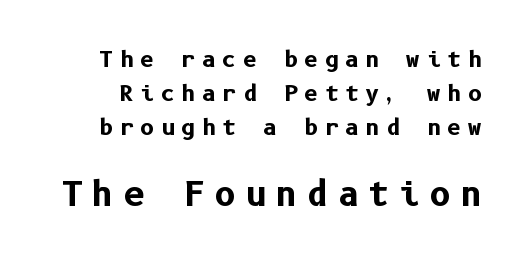
The image shows 33 px bold sans-serif type, upright; set normal line spacing (1.55x), unusually wide letter spacing (+0.28 em), not underlined; the second (bottom) block is 1.5x larger; low stroke contrast and a medium x-height.
